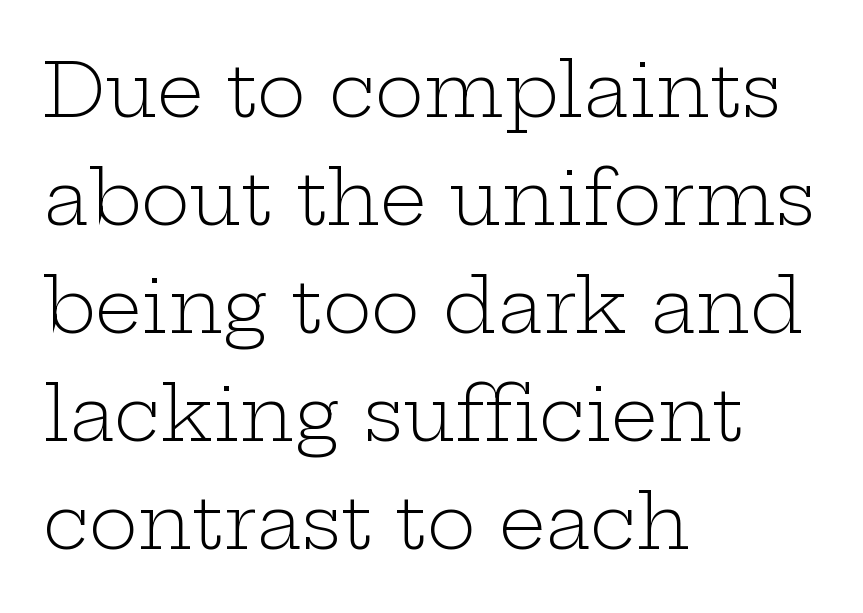
The image shows 74 px light, wide serif type, upright; set left-aligned, normal line spacing (1.46x), normal letter spacing, not underlined; low stroke contrast and a medium x-height.
